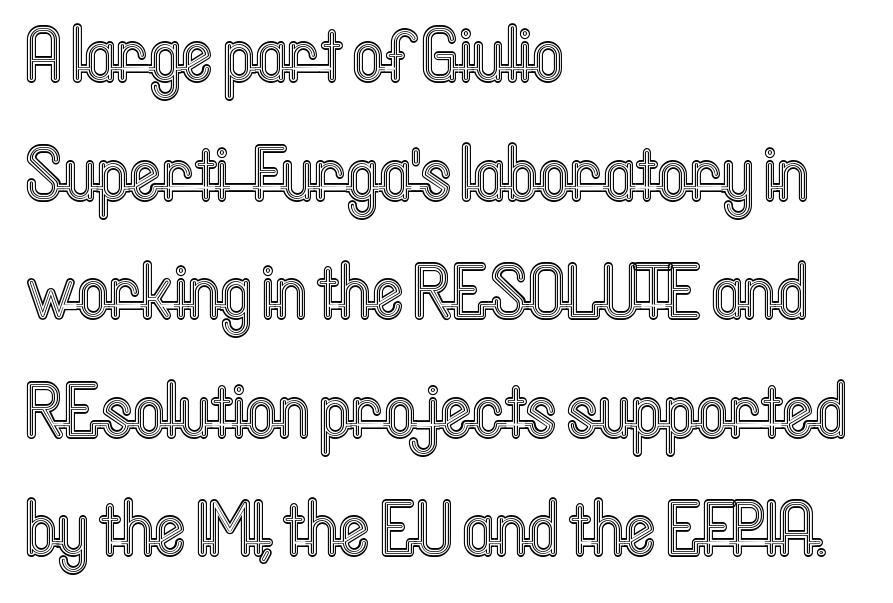
{"italic": "no", "width": "condensed", "x_height": "medium", "monospaced": "no", "underline": "no", "align": "left", "line_spacing": "normal", "line_spacing_ratio": 1.54, "letter_spacing": "normal", "letter_spacing_em": 0.0, "glyph_px": 77}
